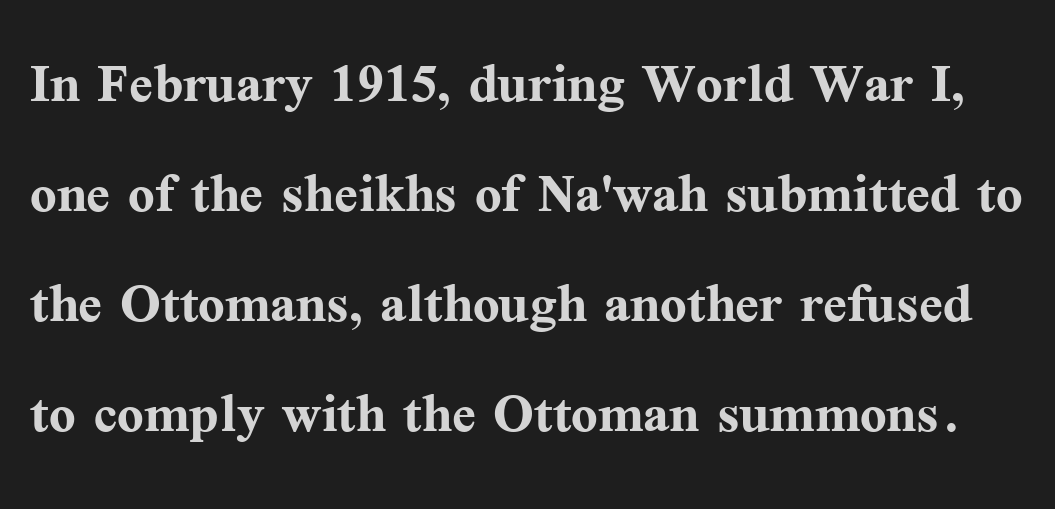
{"serif": "yes", "italic": "no", "bold": "yes", "weight": "semibold", "width": "normal", "stroke_contrast": "medium", "x_height": "medium", "monospaced": "no", "underline": "no", "line_spacing": "normal", "line_spacing_ratio": 1.57, "letter_spacing": "normal", "letter_spacing_em": 0.0, "glyph_px": 70}
